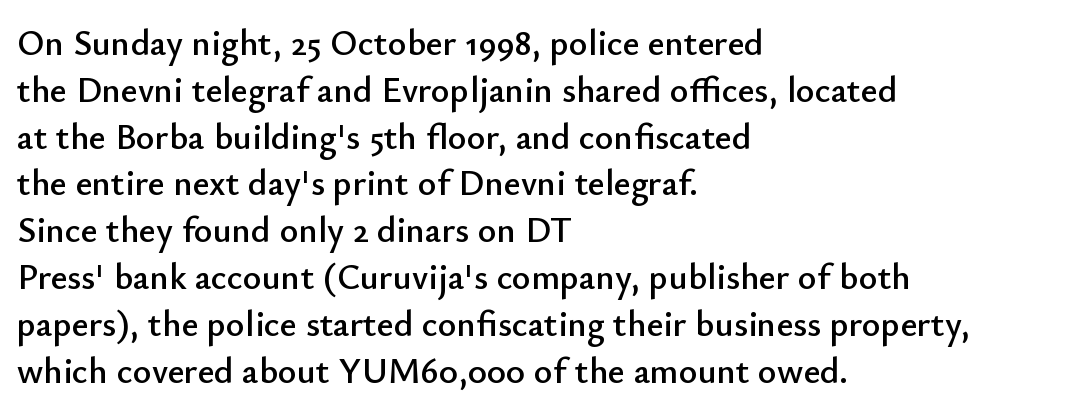
{"serif": "no", "italic": "no", "width": "normal", "stroke_contrast": "low", "x_height": "small", "monospaced": "no", "underline": "no", "align": "left", "line_spacing": "normal", "line_spacing_ratio": 1.3, "letter_spacing": "normal", "letter_spacing_em": 0.0, "glyph_px": 36}
